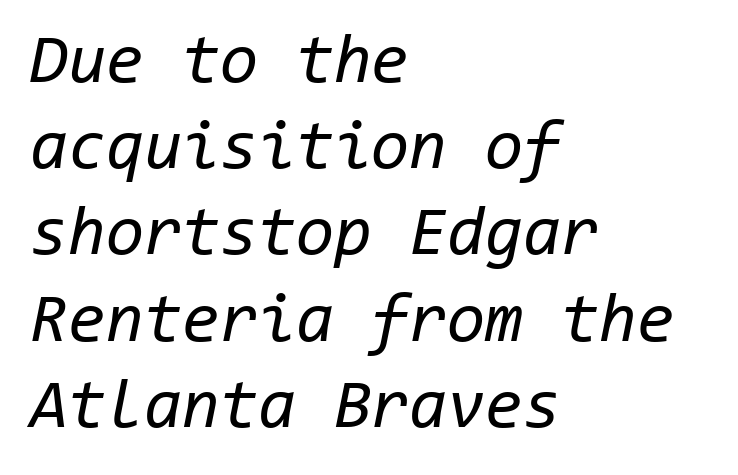
Q: Is the text bold? A: No.
Q: Is the text italic (slanted)? A: Yes, it leans right by about 11 degrees.
Q: Is the text underlined? A: No.
Q: How is the paragraph aligned? A: Left-aligned.
Q: Is the spacing between letters normal or unusually wide? A: Normal.
Q: Is the spacing between lines tight, normal or loose? A: Normal.
Q: Width (condensed, normal, or wide)? A: Normal.
Q: Stroke contrast? A: Low.
Q: x-height? A: Medium.
Q: Monospaced? A: Yes.
